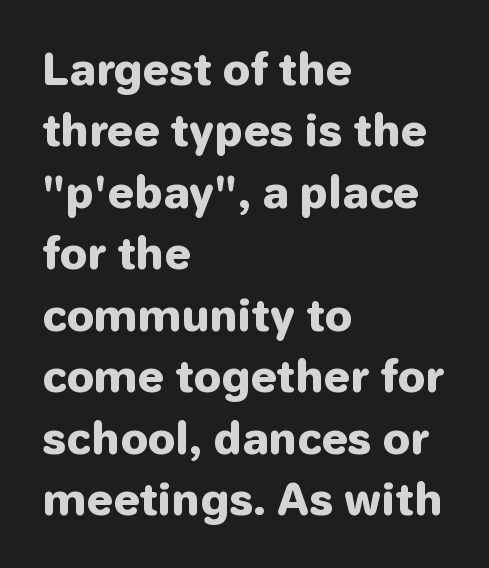
Q: Is the text bold? A: Yes.
Q: Is the text italic (slanted)? A: No, it is upright.
Q: Is the typeface a serif or a sans-serif typeface? A: Sans-serif.
Q: Is the text underlined? A: No.
Q: How is the paragraph aligned? A: Left-aligned.
Q: Is the spacing between letters normal or unusually wide? A: Normal.
Q: Is the spacing between lines tight, normal or loose? A: Normal.
Q: Width (condensed, normal, or wide)? A: Normal.
Q: Stroke contrast? A: Low.
Q: x-height? A: Medium.
Q: Monospaced? A: No.
